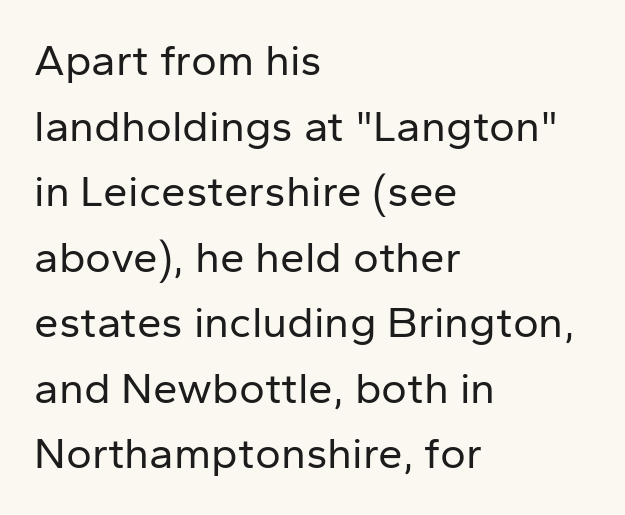
{"serif": "no", "italic": "no", "bold": "no", "weight": "regular", "width": "normal", "stroke_contrast": "low", "x_height": "medium", "monospaced": "no", "underline": "no", "align": "left", "line_spacing": "normal", "line_spacing_ratio": 1.49, "letter_spacing": "normal", "letter_spacing_em": 0.0, "glyph_px": 44}
